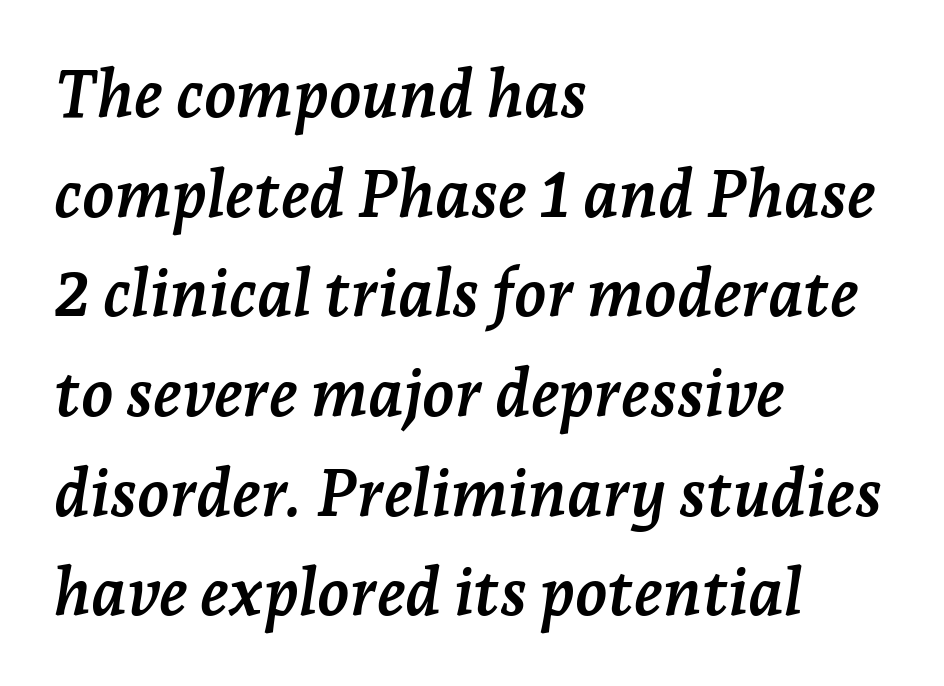
I'd describe the lettering as bold — thick and assertive. Lines of text with bare space underneath. Between one letter and the next there's only the usual sliver of space. Each letter's strokes conclude with small projecting serifs. Italic? Definitely — the glyphs are oblique. Students, observe: this is what conventionally led text looks like.
